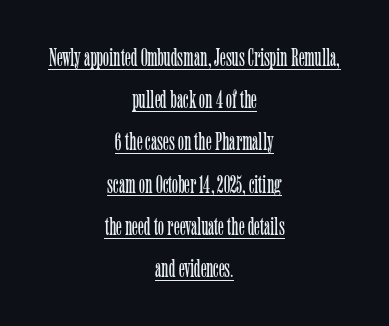
{"italic": "no", "bold": "no", "underline": "yes", "align": "center", "line_spacing": "normal", "line_spacing_ratio": 1.69, "letter_spacing": "normal", "letter_spacing_em": 0.0, "glyph_px": 25}
